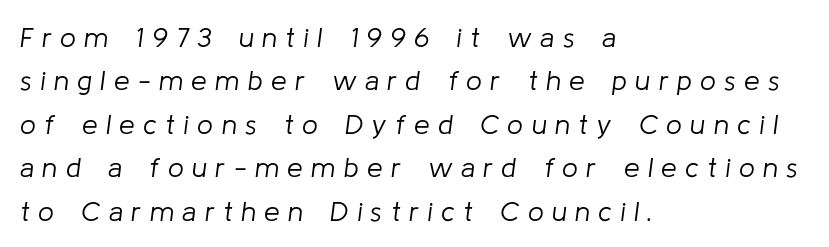
The image shows 28 px light type, italic (leaning right); set left-aligned, normal line spacing (1.55x), unusually wide letter spacing (+0.3 em), not underlined; low stroke contrast and a medium x-height.
